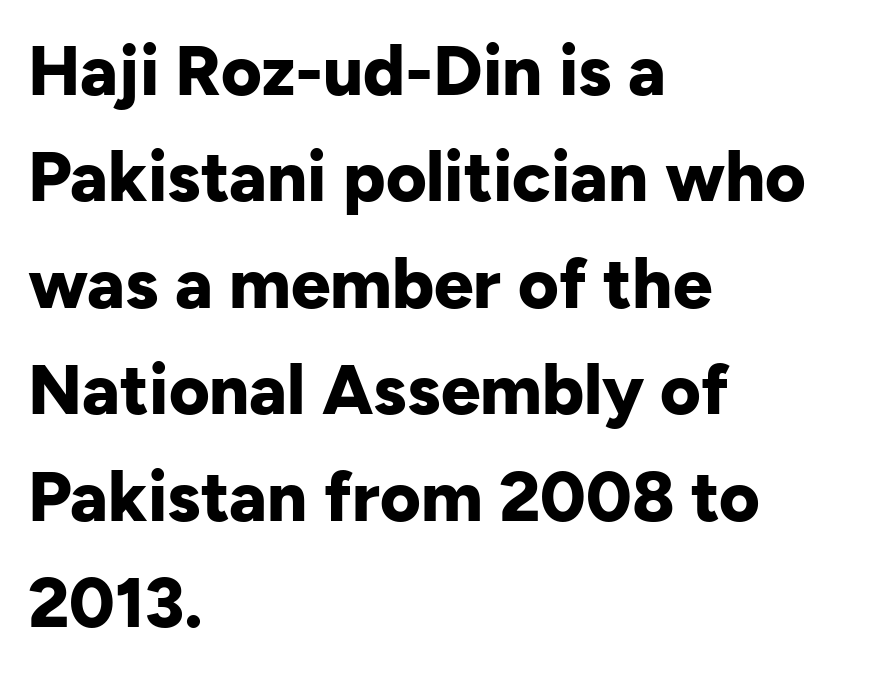
Q: Is the text bold? A: Yes.
Q: Is the text italic (slanted)? A: No, it is upright.
Q: Is the typeface a serif or a sans-serif typeface? A: Sans-serif.
Q: Is the text underlined? A: No.
Q: How is the paragraph aligned? A: Left-aligned.
Q: Is the spacing between letters normal or unusually wide? A: Normal.
Q: Is the spacing between lines tight, normal or loose? A: Normal.
Q: Width (condensed, normal, or wide)? A: Normal.
Q: Stroke contrast? A: Low.
Q: x-height? A: Medium.
Q: Monospaced? A: No.
